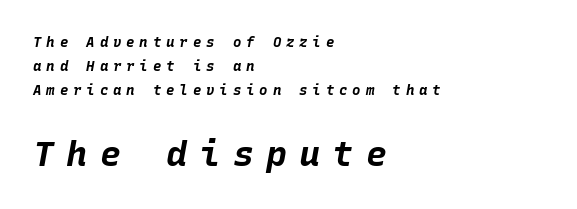
The image shows 35 px bold type, italic (leaning right), monospaced; set left-aligned, normal line spacing (1.7x), unusually wide letter spacing (+0.35 em), not underlined; the second (bottom) block is 2.5x larger; low stroke contrast and a large x-height.
